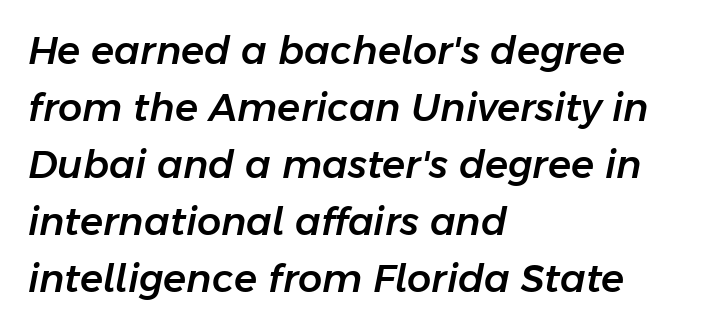
{"italic": "yes", "lean": "right", "slant_degrees": 11, "width": "normal", "stroke_contrast": "low", "x_height": "medium", "monospaced": "no", "underline": "no", "align": "left", "line_spacing": "normal", "line_spacing_ratio": 1.5, "letter_spacing": "normal", "letter_spacing_em": 0.0, "glyph_px": 38}
